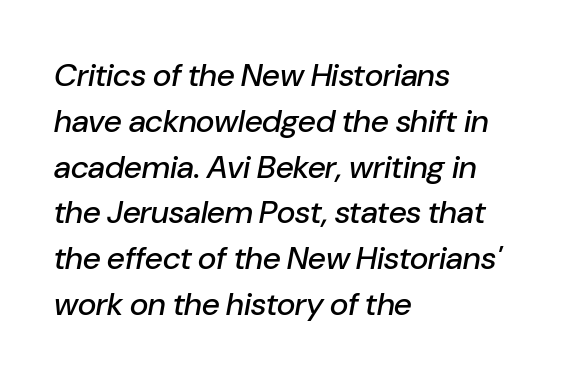
The paragraph shown leans on its left margin. If you measured baseline to baseline, you'd find a middling distance. Descender tails drop into unmarked territory. Slant detected: the letters are inclined. Proportional: the letters do not fall into vertical columns.
